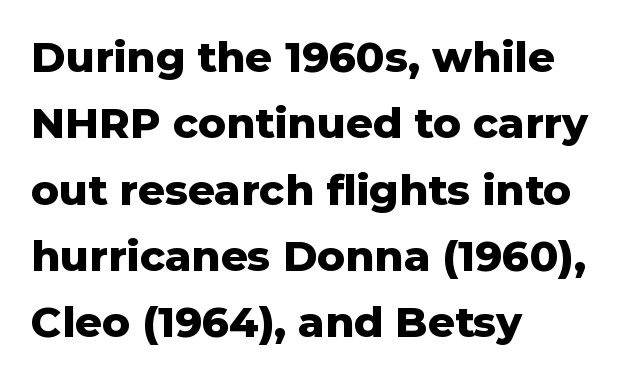
Q: Is the text bold? A: Yes.
Q: Is the text italic (slanted)? A: No, it is upright.
Q: Is the typeface a serif or a sans-serif typeface? A: Sans-serif.
Q: Is the text underlined? A: No.
Q: How is the paragraph aligned? A: Left-aligned.
Q: Is the spacing between letters normal or unusually wide? A: Normal.
Q: Is the spacing between lines tight, normal or loose? A: Normal.
Q: Width (condensed, normal, or wide)? A: Normal.
Q: Stroke contrast? A: Low.
Q: x-height? A: Medium.
Q: Monospaced? A: No.
